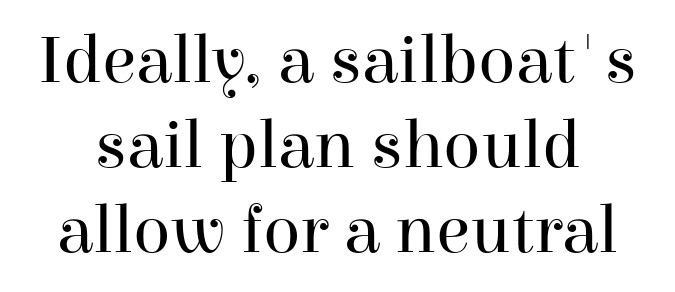
Font category for this specimen: serif. Designer's note — italics off, roman on. Stroke thickness stays within the range of a standard reading face or lighter. Varying glyph widths throughout — classic text-font behaviour.
